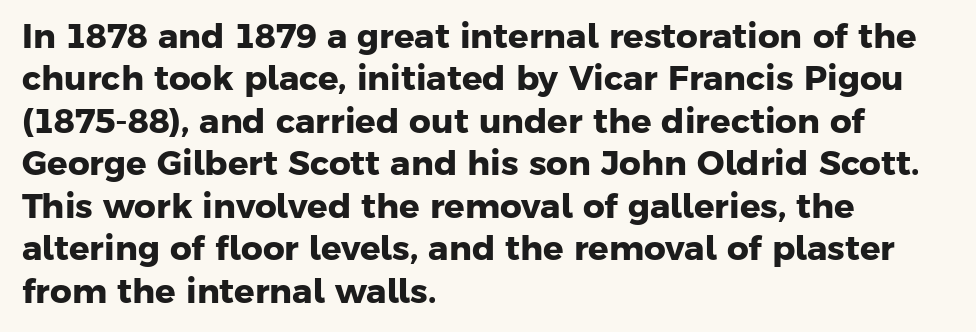
Q: Is the text bold? A: Yes.
Q: Is the typeface a serif or a sans-serif typeface? A: Sans-serif.
Q: Is the text underlined? A: No.
Q: How is the paragraph aligned? A: Left-aligned.
Q: Is the spacing between letters normal or unusually wide? A: Normal.
Q: Is the spacing between lines tight, normal or loose? A: Normal.
Q: Width (condensed, normal, or wide)? A: Normal.
Q: Stroke contrast? A: Low.
Q: x-height? A: Medium.
Q: Monospaced? A: No.
